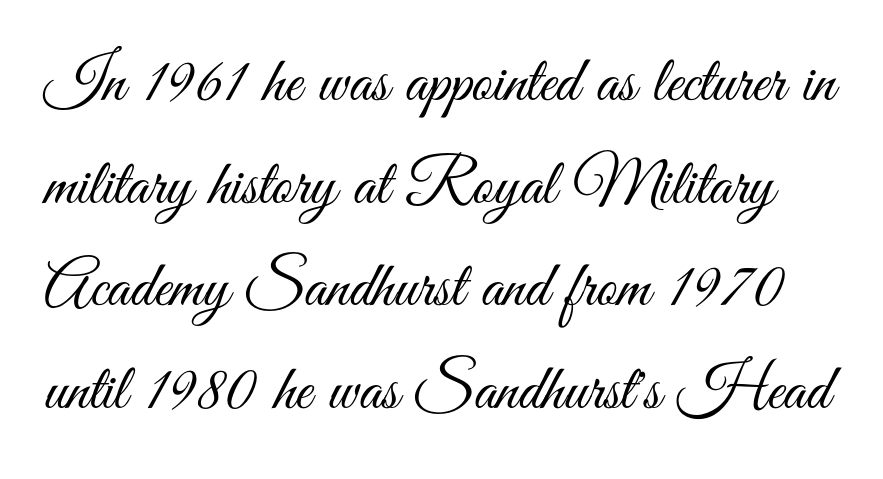
The image shows 65 px light, condensed sans-serif type; set normal line spacing (1.58x), normal letter spacing, not underlined; medium stroke contrast and a small x-height.
